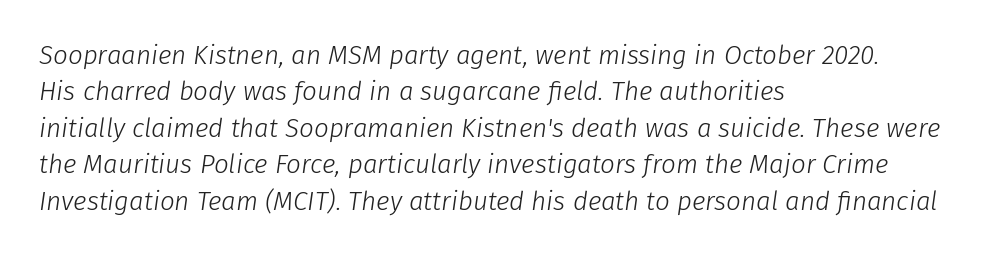
The image shows 26 px text type, italic (leaning right); set left-aligned, normal line spacing (1.4x), normal letter spacing, not underlined.
